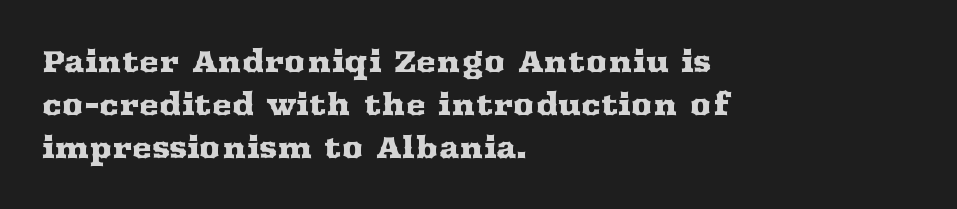
Q: Is the text italic (slanted)? A: No, it is upright.
Q: Is the typeface a serif or a sans-serif typeface? A: Serif.
Q: Is the text underlined? A: No.
Q: How is the paragraph aligned? A: Left-aligned.
Q: Is the spacing between letters normal or unusually wide? A: Normal.
Q: Is the spacing between lines tight, normal or loose? A: Normal.
Q: Width (condensed, normal, or wide)? A: Wide.
Q: Stroke contrast? A: Medium.
Q: x-height? A: Medium.
Q: Monospaced? A: No.
